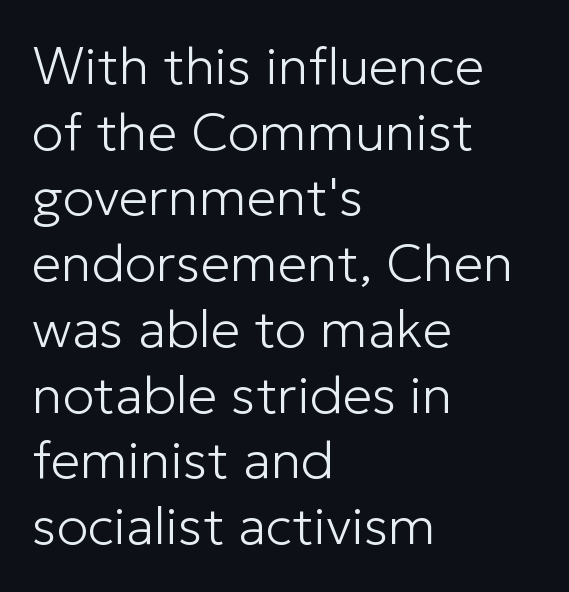
{"serif": "no", "italic": "no", "bold": "no", "weight": "light", "width": "normal", "stroke_contrast": "low", "x_height": "medium", "monospaced": "no", "underline": "no", "align": "left", "line_spacing_ratio": 1.24, "letter_spacing": "normal", "letter_spacing_em": 0.0, "glyph_px": 53}
